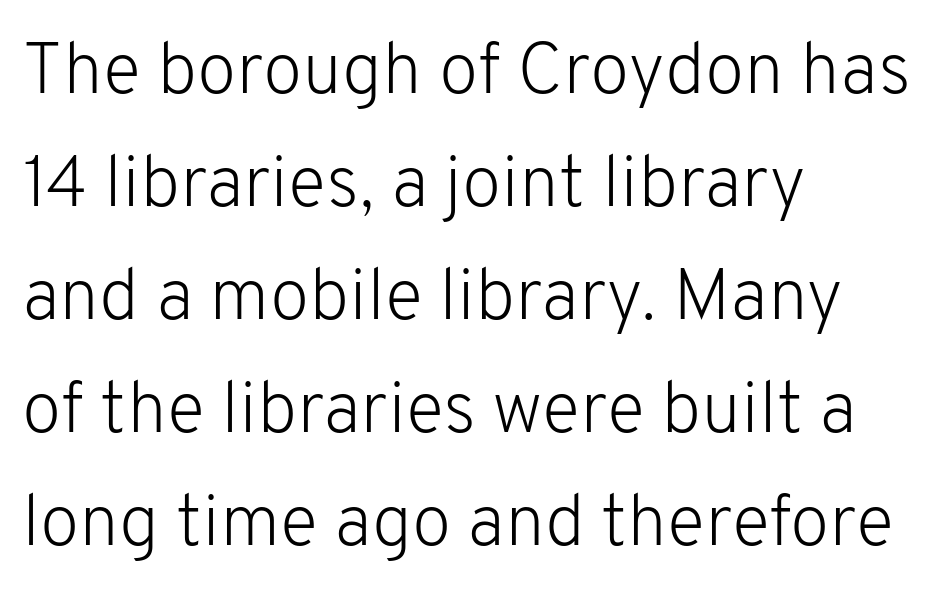
The image shows 72 px light sans-serif type, upright; set left-aligned, normal line spacing (1.57x), normal letter spacing, not underlined; low stroke contrast and a medium x-height.
